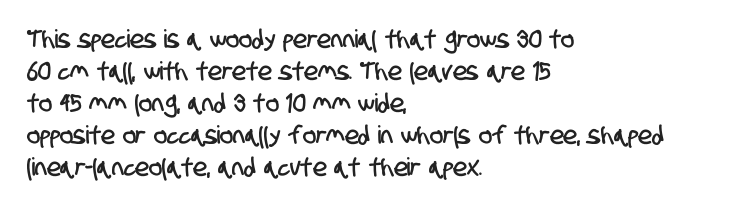
The image shows 25 px text type; set left-aligned, normal line spacing (1.28x), normal letter spacing, not underlined.
